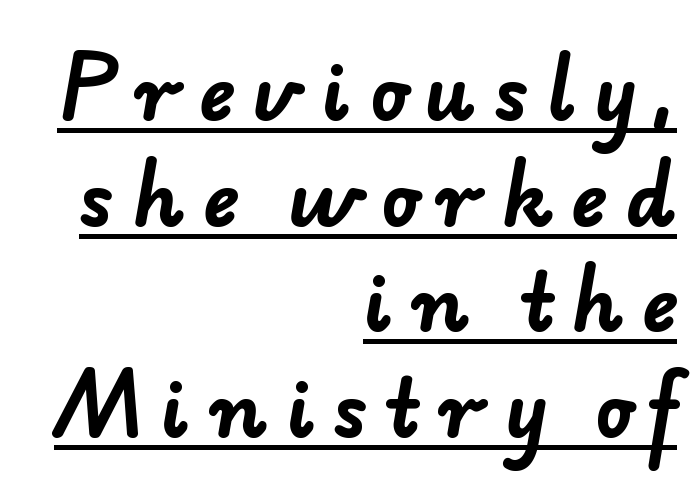
Q: Is the text bold? A: Yes.
Q: Is the typeface a serif or a sans-serif typeface? A: Sans-serif.
Q: Is the text underlined? A: Yes.
Q: How is the paragraph aligned? A: Right-aligned.
Q: Is the spacing between letters normal or unusually wide? A: Unusually wide.
Q: Is the spacing between lines tight, normal or loose? A: Normal.
Q: Width (condensed, normal, or wide)? A: Normal.
Q: Stroke contrast? A: Low.
Q: x-height? A: Small.
Q: Monospaced? A: No.
